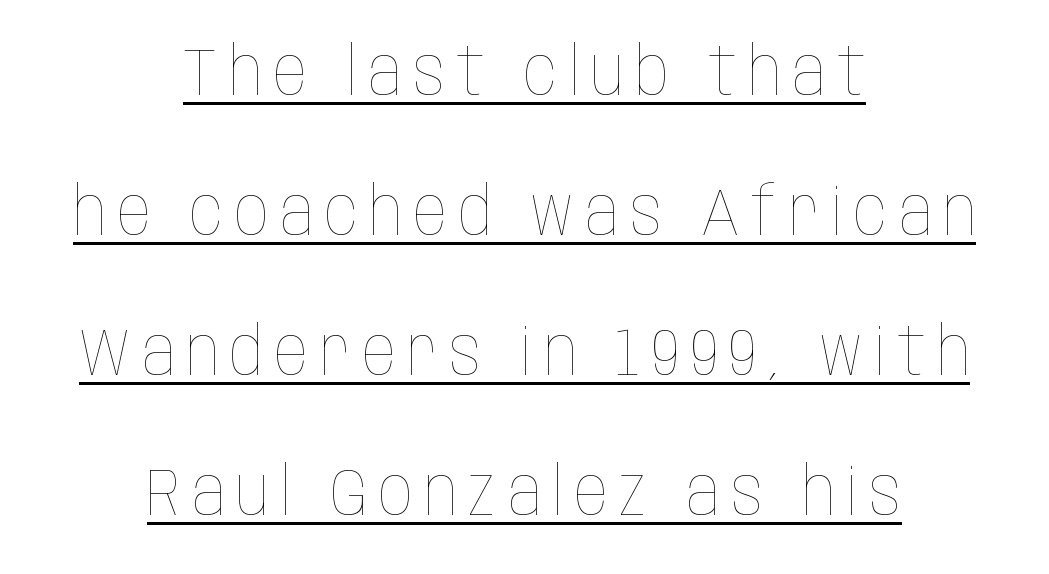
{"italic": "no", "bold": "no", "weight": "thin", "width": "condensed", "stroke_contrast": "low", "x_height": "large", "monospaced": "no", "underline": "yes", "align": "center", "line_spacing": "loose", "line_spacing_ratio": 2.09, "glyph_px": 67}
